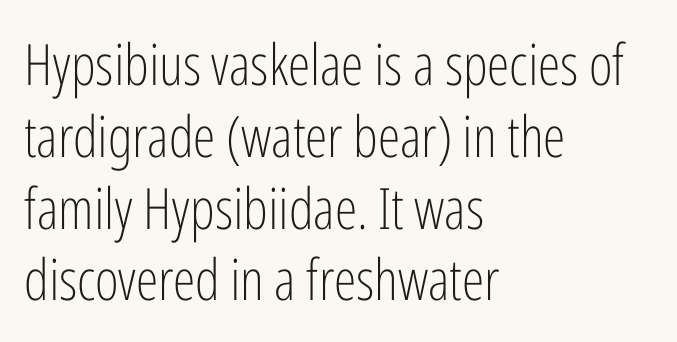
The image shows 57 px light, condensed sans-serif type, upright; set left-aligned, normal line spacing (1.26x), normal letter spacing, not underlined; low stroke contrast and a medium x-height.
